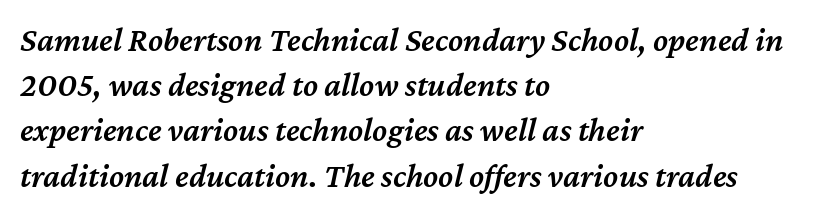
{"italic": "yes", "lean": "right", "slant_degrees": 12, "bold": "semi", "weight": "semibold", "width": "normal", "stroke_contrast": "medium", "x_height": "medium", "monospaced": "no", "underline": "no", "align": "left", "line_spacing": "normal", "line_spacing_ratio": 1.33, "letter_spacing": "normal", "letter_spacing_em": 0.0, "glyph_px": 34}
